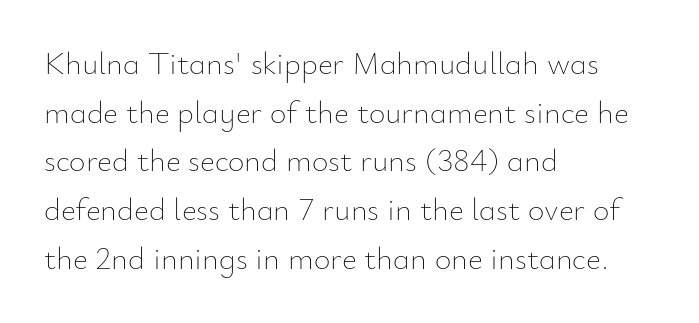
{"italic": "no", "bold": "no", "weight": "thin", "width": "normal", "stroke_contrast": "low", "x_height": "small", "monospaced": "no", "underline": "no", "align": "left", "line_spacing": "normal", "line_spacing_ratio": 1.52, "letter_spacing": "normal", "letter_spacing_em": 0.0, "glyph_px": 32}
